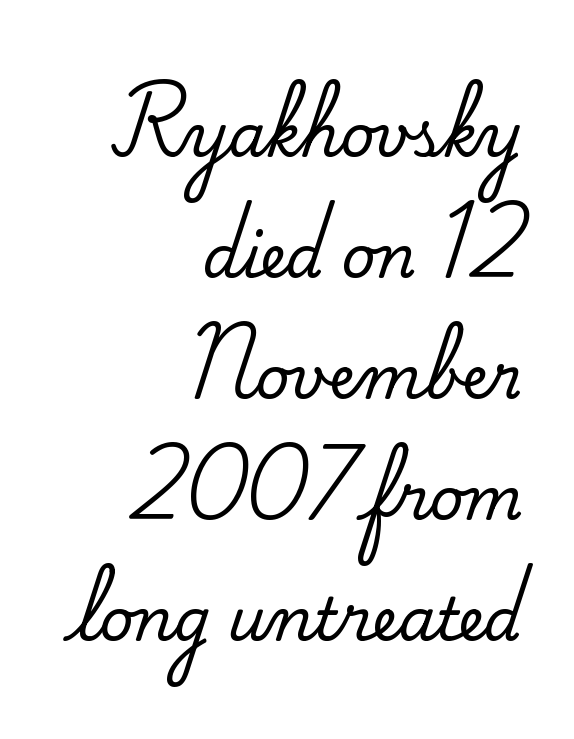
Regarding serifs, this sample has them. There is no visible air inserted between adjacent glyphs. Underline: absent. Note the varied advance widths — an 'i' is clearly narrower than an 'm'.
